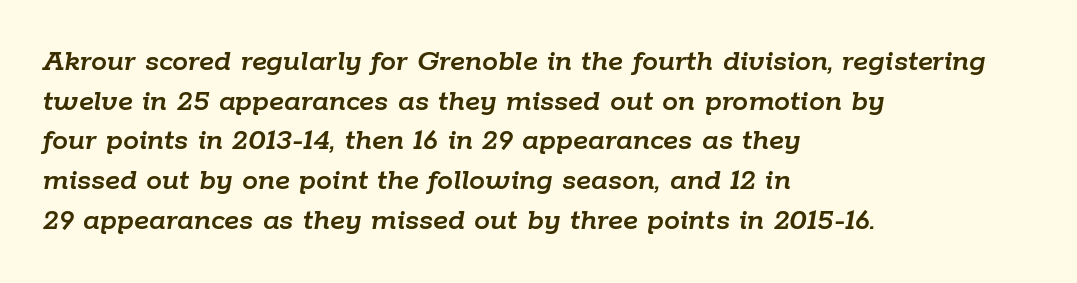
{"italic": "yes", "lean": "right", "slant_degrees": 9, "width": "normal", "stroke_contrast": "low", "x_height": "medium", "monospaced": "no", "underline": "no", "align": "left", "line_spacing_ratio": 1.24, "letter_spacing": "normal", "letter_spacing_em": 0.0, "glyph_px": 32}
